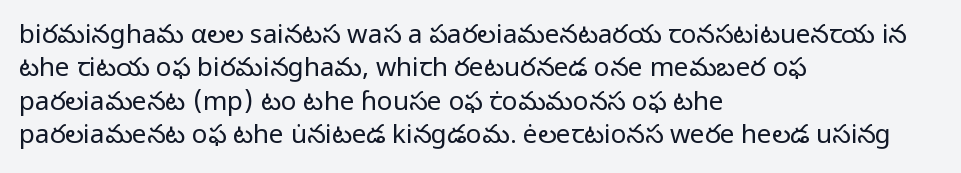
Compared with typical paragraphs, the rows here are spaced about the same. The letters stand straight up with perfectly vertical stems. Short and long lines alike share a common starting point at left. Is the stroke heavy? The answer is a plain regular-or-lighter. In terms of letterspacing, this is plain default setting. Just letters on the line, the space beneath them empty.
